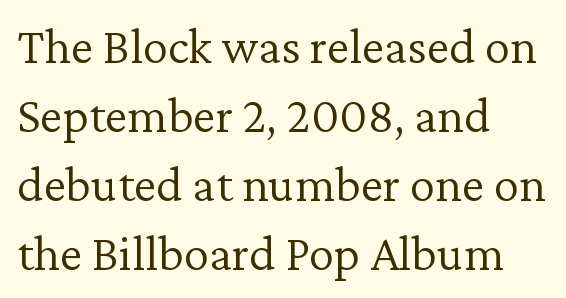
The image shows 51 px light serif type, upright; set left-aligned, normal line spacing (1.35x), normal letter spacing, not underlined; low stroke contrast and a medium x-height.
